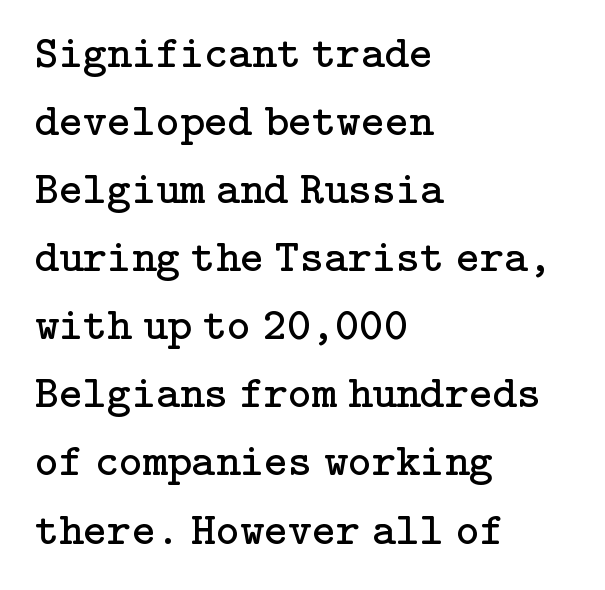
There is no visible air inserted between adjacent glyphs. The space beneath each line is pristine and unruled. This sample is left-justified, so line endings fall wherever the words run out. Old-style or modern, the face here clearly has serifs. Stem width sits at or under what a default text font uses.
